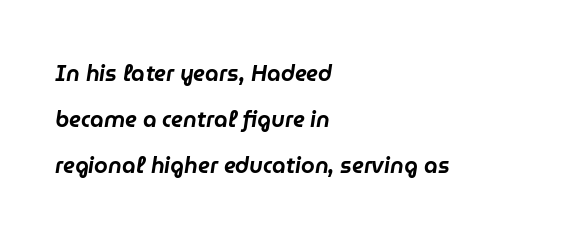
Q: Is the text italic (slanted)? A: Yes, it leans right by about 9 degrees.
Q: Is the text underlined? A: No.
Q: How is the paragraph aligned? A: Left-aligned.
Q: Is the spacing between letters normal or unusually wide? A: Normal.
Q: Is the spacing between lines tight, normal or loose? A: Loose.
